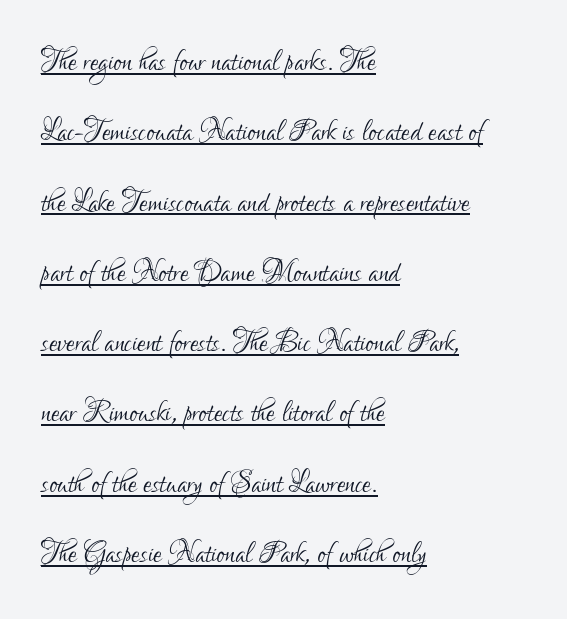
The image shows 38 px light, condensed sans-serif type; set left-aligned, line spacing 1.85x, normal letter spacing, underlined; low stroke contrast and a small x-height.
